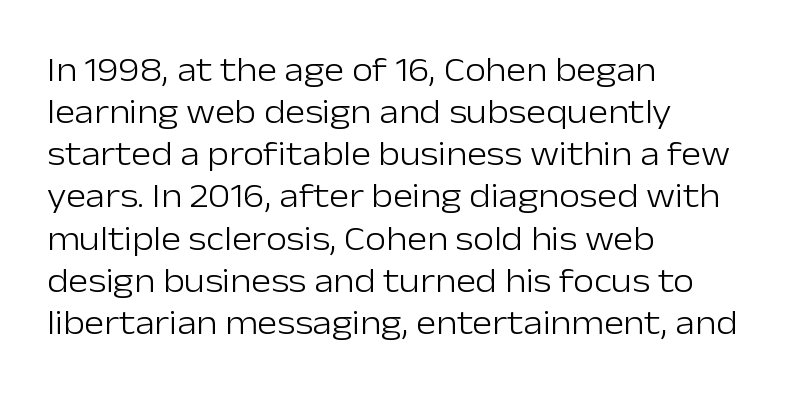
{"serif": "no", "italic": "no", "bold": "no", "weight": "light", "width": "normal", "stroke_contrast": "low", "x_height": "medium", "monospaced": "no", "underline": "no", "align": "left", "line_spacing_ratio": 1.24, "letter_spacing": "normal", "letter_spacing_em": 0.0, "glyph_px": 34}
